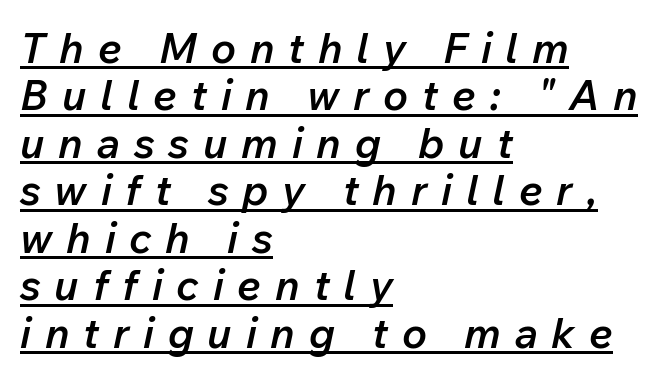
Q: Is the text bold? A: Semi-bold.
Q: Is the text italic (slanted)? A: Yes, it leans right by about 12 degrees.
Q: Is the text underlined? A: Yes.
Q: How is the paragraph aligned? A: Left-aligned.
Q: Is the spacing between letters normal or unusually wide? A: Unusually wide.
Q: Is the spacing between lines tight, normal or loose? A: Tight.
Q: Width (condensed, normal, or wide)? A: Normal.
Q: Stroke contrast? A: Low.
Q: x-height? A: Medium.
Q: Monospaced? A: No.
